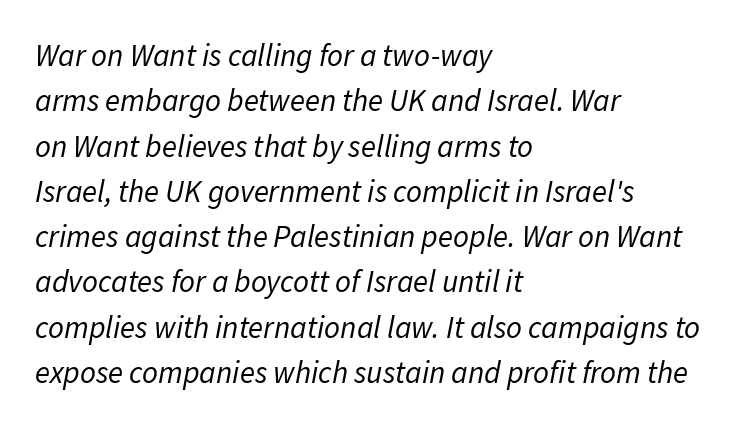
{"italic": "yes", "lean": "right", "slant_degrees": 11, "bold": "no", "weight": "regular", "width": "normal", "stroke_contrast": "low", "x_height": "medium", "monospaced": "no", "underline": "no", "align": "left", "line_spacing": "normal", "line_spacing_ratio": 1.46, "letter_spacing": "normal", "letter_spacing_em": 0.0, "glyph_px": 31}
